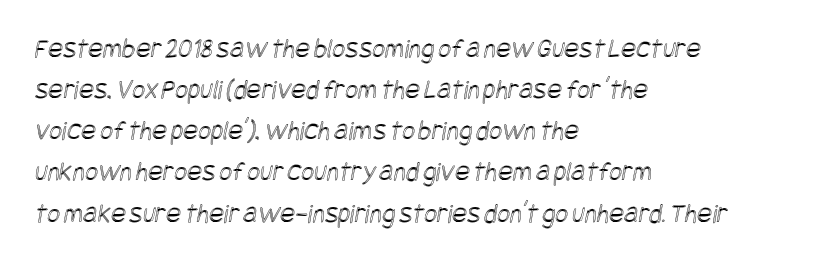
The image shows 28 px condensed type; set left-aligned, normal line spacing (1.47x), normal letter spacing, not underlined; a large x-height.
